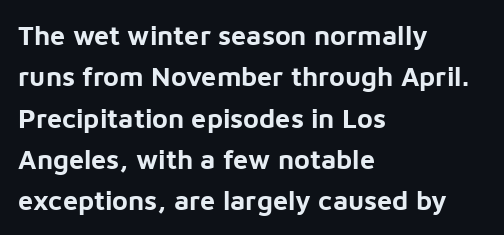
The image shows 27 px bold type, upright; set left-aligned, normal line spacing (1.53x), normal letter spacing, not underlined.
